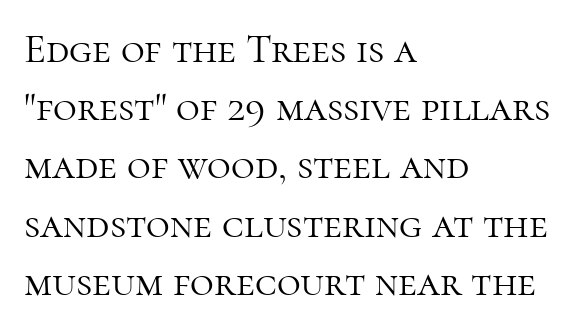
Q: Is the text bold? A: No.
Q: Is the text italic (slanted)? A: No, it is upright.
Q: Is the typeface a serif or a sans-serif typeface? A: Serif.
Q: Is the text underlined? A: No.
Q: How is the paragraph aligned? A: Left-aligned.
Q: Is the spacing between letters normal or unusually wide? A: Normal.
Q: Is the spacing between lines tight, normal or loose? A: Normal.
Q: Width (condensed, normal, or wide)? A: Normal.
Q: Stroke contrast? A: High.
Q: x-height? A: Medium.
Q: Monospaced? A: No.
